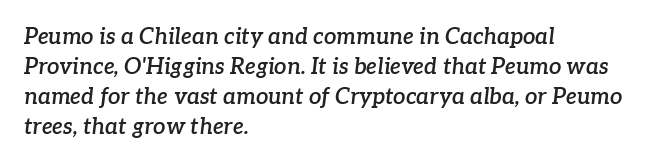
Q: Is the text bold? A: Semi-bold.
Q: Is the text italic (slanted)? A: Yes, it leans right by about 7 degrees.
Q: Is the text underlined? A: No.
Q: How is the paragraph aligned? A: Left-aligned.
Q: Is the spacing between letters normal or unusually wide? A: Normal.
Q: Is the spacing between lines tight, normal or loose? A: Normal.
